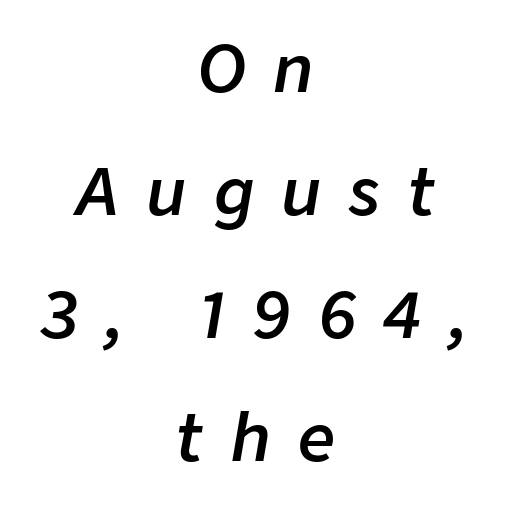
One-word summary of the alignment: center. Character widths vary here, with narrow letters taking less room than wide ones. The passage shown leans; its letterforms are oblique. Between one letter and the next there's a generous, obvious gap. Notice the strokes are somewhat thickened but not fully heavy: this is a semibold. Letters rest on an invisible, unmarked baseline.
